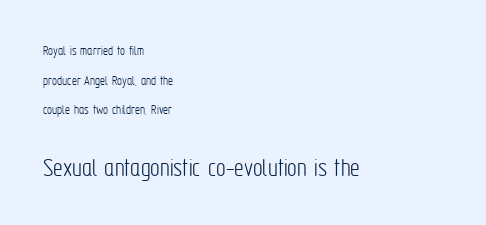
Q: Is the text bold? A: No.
Q: Is the text italic (slanted)? A: No, it is upright.
Q: Is the text underlined? A: No.
Q: How is the paragraph aligned? A: Left-aligned.
Q: Is the spacing between letters normal or unusually wide? A: Normal.
Q: Is the spacing between lines tight, normal or loose? A: Loose.
Q: Which block of text is set in a larger size, the first (top) or the second (bottom)? A: The second (bottom) one.
